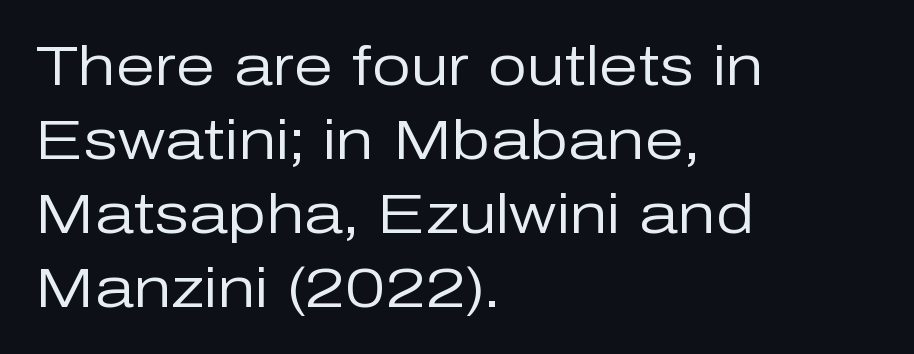
The image shows 56 px regular-weight sans-serif type, upright; set left-aligned, normal line spacing (1.32x), normal letter spacing, not underlined; low stroke contrast and a medium x-height.
